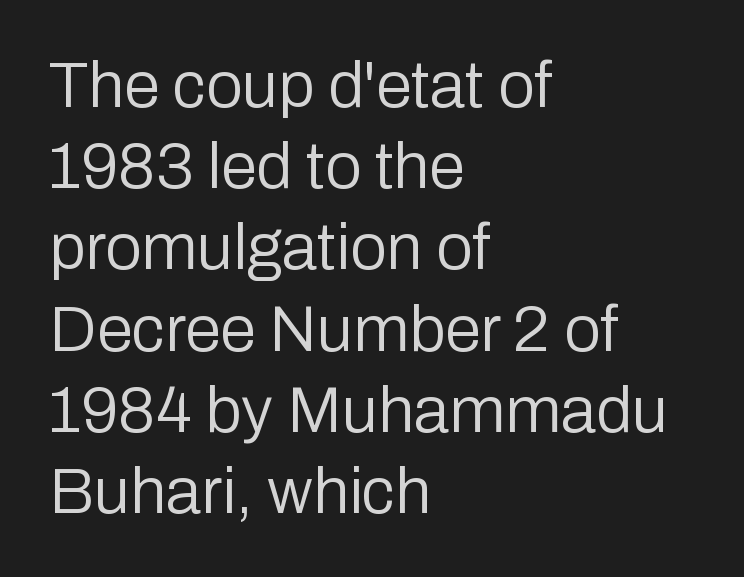
The image shows 65 px regular-weight sans-serif type, upright; set left-aligned, normal line spacing (1.25x), normal letter spacing, not underlined; low stroke contrast and a medium x-height.
